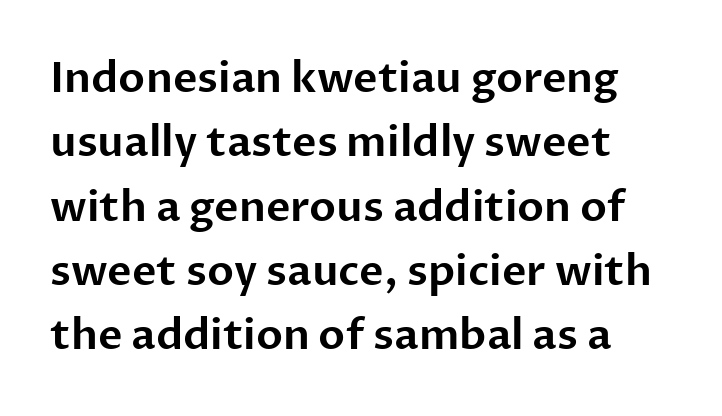
{"serif": "no", "italic": "no", "width": "normal", "stroke_contrast": "low", "x_height": "medium", "monospaced": "no", "underline": "no", "line_spacing": "normal", "line_spacing_ratio": 1.53, "letter_spacing": "normal", "letter_spacing_em": 0.0, "glyph_px": 42}
